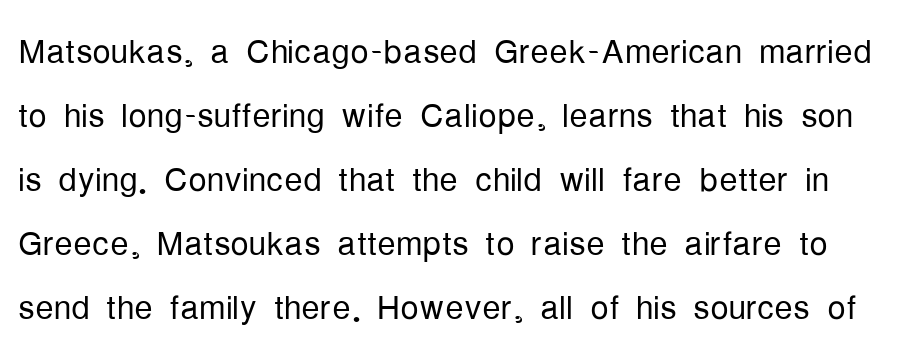
The image shows 46 px light, condensed sans-serif type, upright; set normal line spacing (1.39x), normal letter spacing, not underlined; low stroke contrast and a medium x-height.
